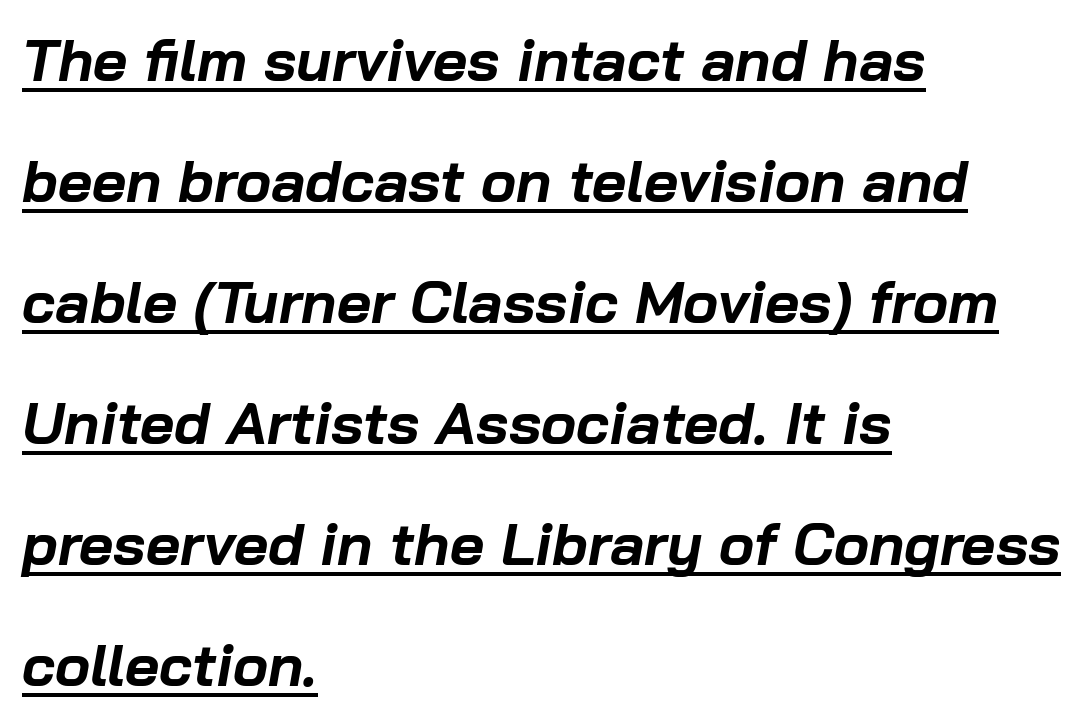
{"italic": "yes", "lean": "right", "slant_degrees": 10, "bold": "yes", "weight": "bold", "width": "normal", "stroke_contrast": "low", "x_height": "medium", "monospaced": "no", "underline": "yes", "align": "left", "line_spacing": "loose", "line_spacing_ratio": 2.05, "letter_spacing": "normal", "letter_spacing_em": 0.0, "glyph_px": 59}
